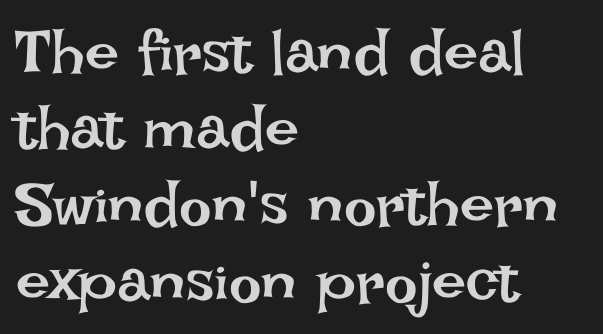
Q: Is the text bold? A: No.
Q: Is the text italic (slanted)? A: No, it is upright.
Q: Is the text underlined? A: No.
Q: How is the paragraph aligned? A: Left-aligned.
Q: Is the spacing between letters normal or unusually wide? A: Normal.
Q: Is the spacing between lines tight, normal or loose? A: Normal.
Q: Width (condensed, normal, or wide)? A: Normal.
Q: Stroke contrast? A: Low.
Q: x-height? A: Large.
Q: Monospaced? A: No.
